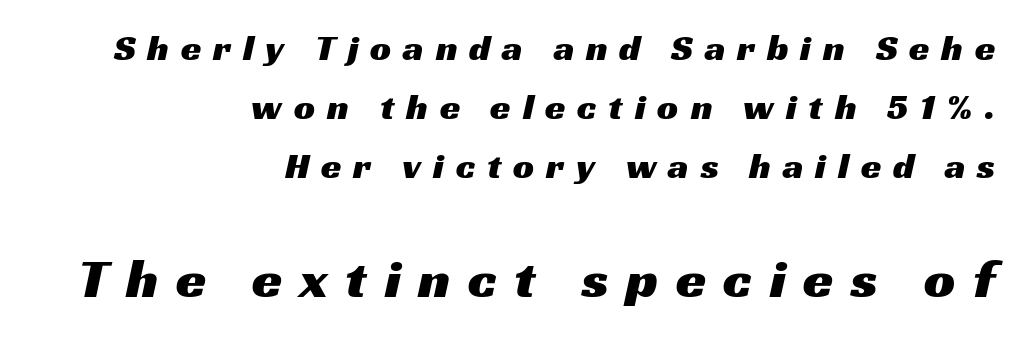
Q: Is the typeface a serif or a sans-serif typeface? A: Sans-serif.
Q: Is the text underlined? A: No.
Q: How is the paragraph aligned? A: Right-aligned.
Q: Is the spacing between letters normal or unusually wide? A: Unusually wide.
Q: Is the spacing between lines tight, normal or loose? A: Normal.
Q: Which block of text is set in a larger size, the first (top) or the second (bottom)? A: The second (bottom) one.
Q: Width (condensed, normal, or wide)? A: Wide.
Q: Stroke contrast? A: Medium.
Q: x-height? A: Medium.
Q: Monospaced? A: No.
